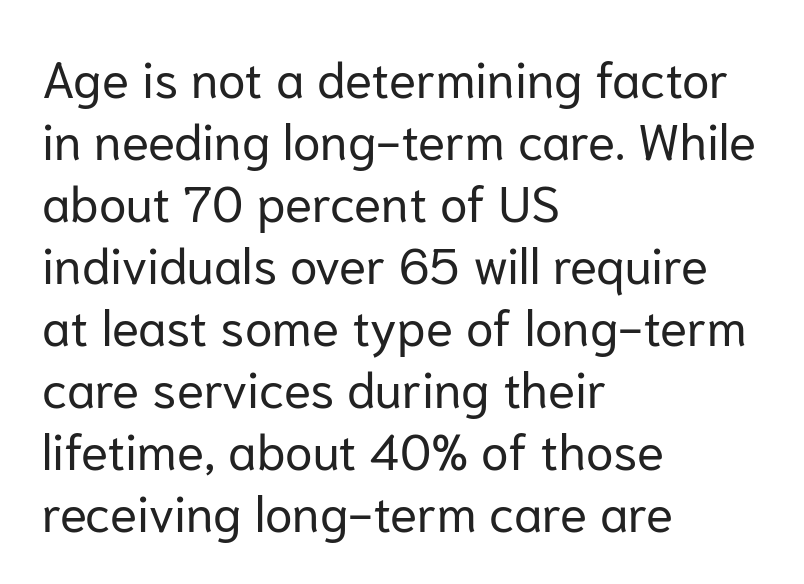
{"serif": "no", "italic": "no", "bold": "no", "weight": "regular", "width": "normal", "stroke_contrast": "low", "x_height": "medium", "monospaced": "no", "underline": "no", "align": "left", "line_spacing_ratio": 1.24, "letter_spacing": "normal", "letter_spacing_em": 0.0, "glyph_px": 50}
